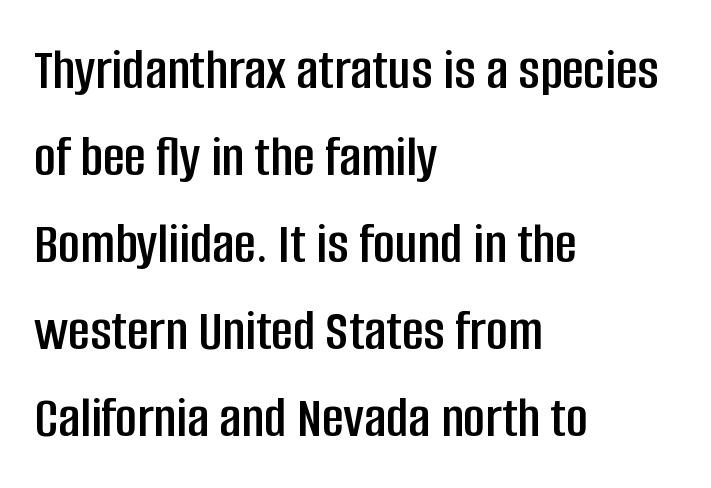
Q: Is the text italic (slanted)? A: No, it is upright.
Q: Is the typeface a serif or a sans-serif typeface? A: Sans-serif.
Q: Is the text underlined? A: No.
Q: How is the paragraph aligned? A: Left-aligned.
Q: Is the spacing between letters normal or unusually wide? A: Normal.
Q: Is the spacing between lines tight, normal or loose? A: Normal.
Q: Width (condensed, normal, or wide)? A: Condensed.
Q: Stroke contrast? A: Low.
Q: x-height? A: Large.
Q: Monospaced? A: No.
